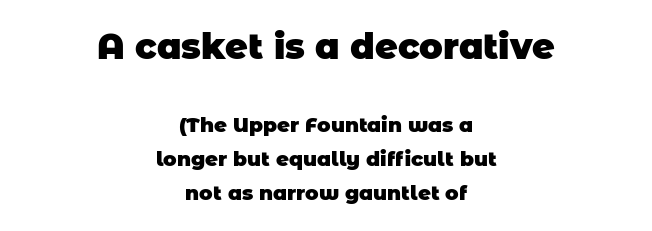
Q: Is the text bold? A: Yes.
Q: Is the typeface a serif or a sans-serif typeface? A: Sans-serif.
Q: Is the text underlined? A: No.
Q: How is the paragraph aligned? A: Centered.
Q: Is the spacing between letters normal or unusually wide? A: Normal.
Q: Is the spacing between lines tight, normal or loose? A: Normal.
Q: Which block of text is set in a larger size, the first (top) or the second (bottom)? A: The first (top) one.
Q: Width (condensed, normal, or wide)? A: Normal.
Q: Stroke contrast? A: Low.
Q: x-height? A: Large.
Q: Monospaced? A: No.
